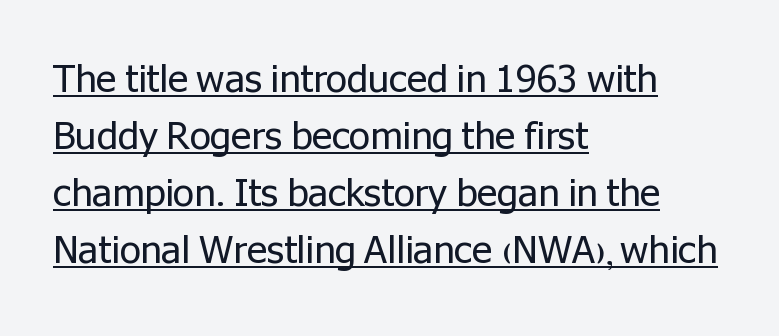
The image shows 38 px regular-weight sans-serif type, upright; set left-aligned, normal line spacing (1.5x), normal letter spacing, underlined; low stroke contrast and a medium x-height.
